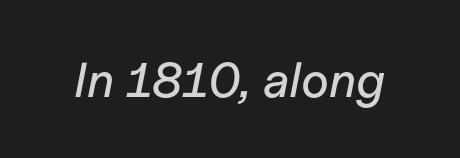
{"italic": "yes", "lean": "right", "slant_degrees": 11, "width": "normal", "stroke_contrast": "low", "x_height": "medium", "monospaced": "no", "underline": "no", "letter_spacing": "normal", "letter_spacing_em": 0.0, "glyph_px": 49}
